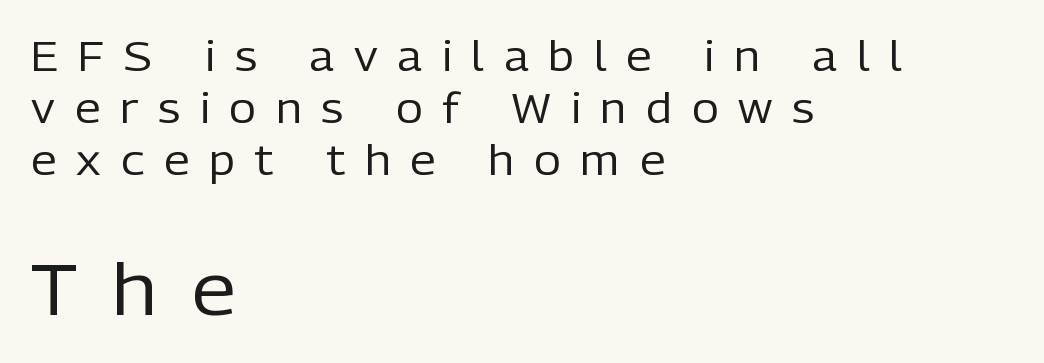
You could not count columns in this text — the font is proportionally spaced. This sample uses an upright cut, with every glyph sitting square on the baseline. Only glyphs here, with clear space below each row. The font family rendered here belongs to the sans-serif group.
